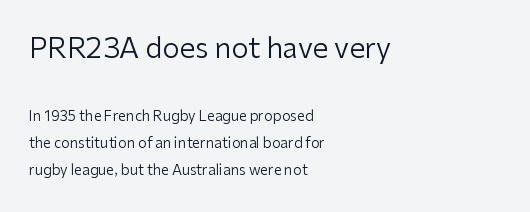
{"serif": "no", "italic": "no", "bold": "no", "weight": "regular", "width": "normal", "stroke_contrast": "low", "x_height": "medium", "monospaced": "no", "underline": "no", "align": "left", "line_spacing": "loose", "line_spacing_ratio": 1.94, "letter_spacing": "normal", "letter_spacing_em": 0.0, "larger_block": "first", "size_ratio": 2.0, "glyph_px": 28}
